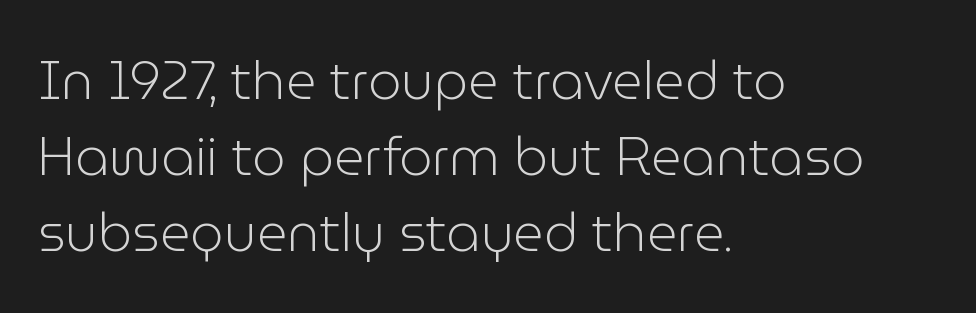
The image shows 53 px light sans-serif type, upright; set left-aligned, normal line spacing (1.43x), normal letter spacing, not underlined; low stroke contrast and a medium x-height.
